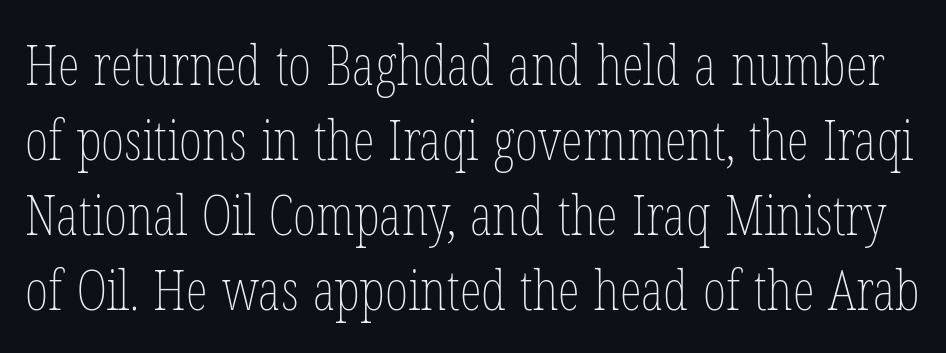
{"italic": "no", "bold": "no", "weight": "thin", "width": "condensed", "stroke_contrast": "low", "x_height": "medium", "monospaced": "no", "underline": "no", "line_spacing": "normal", "line_spacing_ratio": 1.34, "letter_spacing": "normal", "letter_spacing_em": 0.0, "glyph_px": 56}
